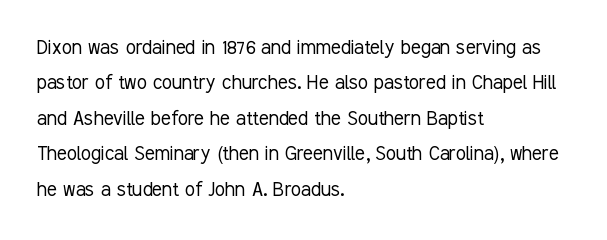
The face looks like a standard text weight, possibly lighter. Vertical strokes here are truly vertical. These lines keep a tight, regular rhythm from letter to letter. Leading matches the norm, producing a regular column. Left-aligned paragraph, ragged on the right. The space directly below the letters is spotless.
